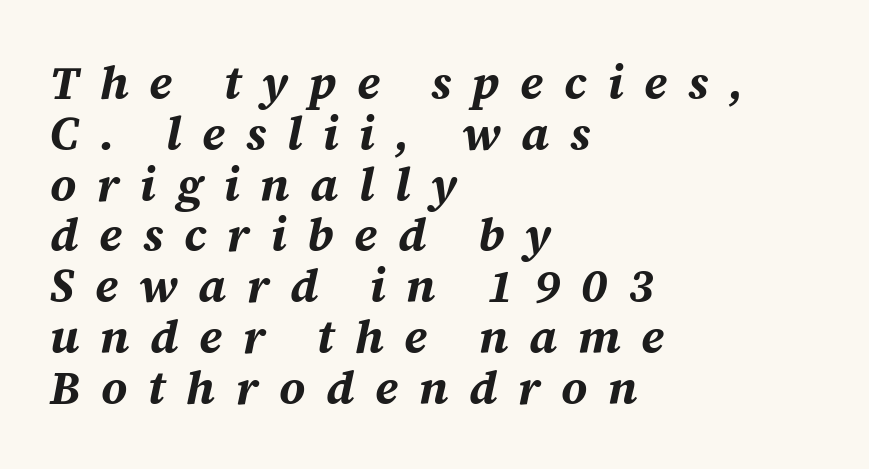
Q: Is the text bold? A: Yes.
Q: Is the text italic (slanted)? A: Yes, it leans right by about 12 degrees.
Q: Is the text underlined? A: No.
Q: How is the paragraph aligned? A: Left-aligned.
Q: Is the spacing between letters normal or unusually wide? A: Unusually wide.
Q: Is the spacing between lines tight, normal or loose? A: Tight.
Q: Width (condensed, normal, or wide)? A: Normal.
Q: Stroke contrast? A: Medium.
Q: x-height? A: Medium.
Q: Monospaced? A: No.
